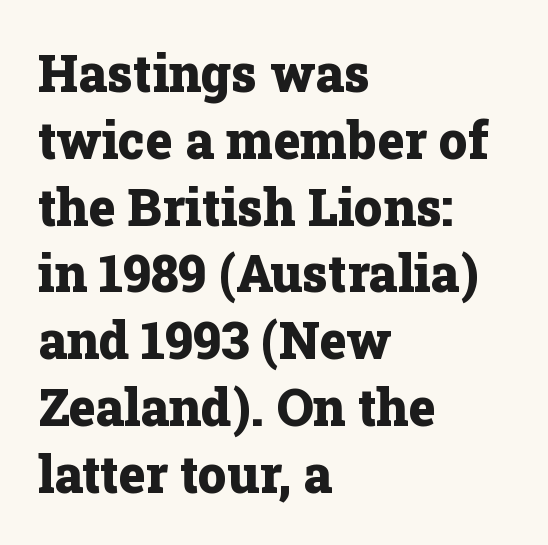
The image shows 51 px heavy serif type, upright; set left-aligned, normal line spacing (1.31x), normal letter spacing, not underlined; low stroke contrast and a medium x-height.
